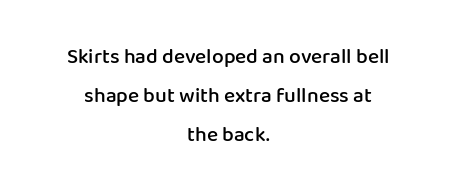
Every stem runs plumb, perpendicular to the baseline. Look at the tracking — it's just the regular setting, nothing added. Plain, unruled lines of type. If you folded the block vertically in half, each line would mirror itself in length.
